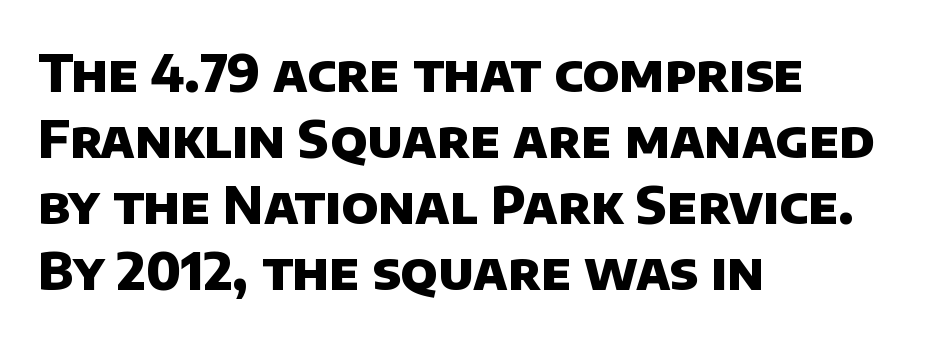
The image shows 52 px heavy sans-serif type; set left-aligned, normal line spacing (1.27x), normal letter spacing, not underlined; low stroke contrast and a large x-height.
